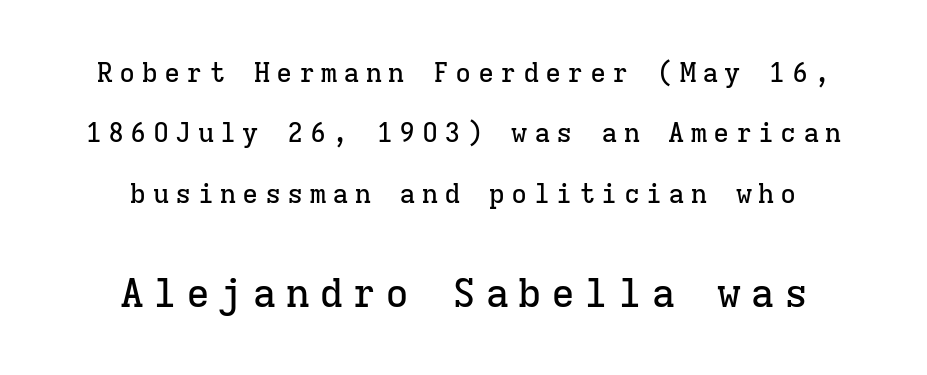
Q: Is the text italic (slanted)? A: No, it is upright.
Q: Is the typeface a serif or a sans-serif typeface? A: Serif.
Q: Is the text underlined? A: No.
Q: How is the paragraph aligned? A: Centered.
Q: Is the spacing between letters normal or unusually wide? A: Unusually wide.
Q: Is the spacing between lines tight, normal or loose? A: Loose.
Q: Which block of text is set in a larger size, the first (top) or the second (bottom)? A: The second (bottom) one.
Q: Width (condensed, normal, or wide)? A: Normal.
Q: Stroke contrast? A: Low.
Q: x-height? A: Medium.
Q: Monospaced? A: Yes.
